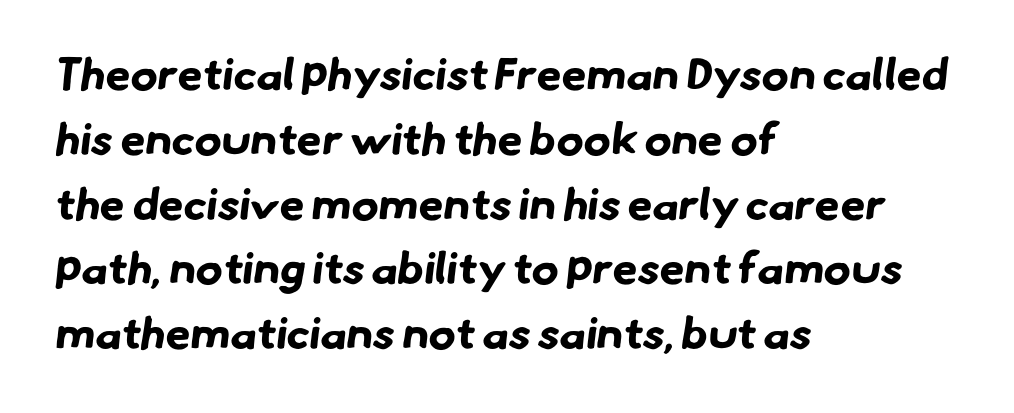
The image shows 45 px bold sans-serif type; set left-aligned, normal line spacing (1.44x), normal letter spacing, not underlined; low stroke contrast and a small x-height.
